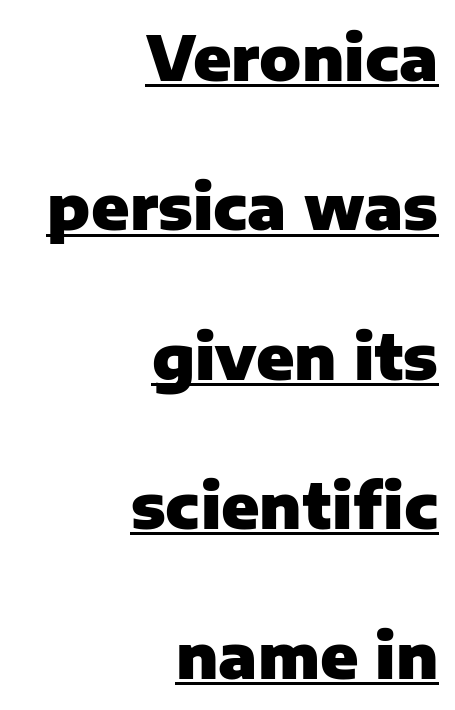
Q: Is the text bold? A: Yes.
Q: Is the text italic (slanted)? A: No, it is upright.
Q: Is the typeface a serif or a sans-serif typeface? A: Sans-serif.
Q: Is the text underlined? A: Yes.
Q: How is the paragraph aligned? A: Right-aligned.
Q: Is the spacing between letters normal or unusually wide? A: Normal.
Q: Is the spacing between lines tight, normal or loose? A: Loose.
Q: Width (condensed, normal, or wide)? A: Normal.
Q: Stroke contrast? A: Low.
Q: x-height? A: Medium.
Q: Monospaced? A: No.
